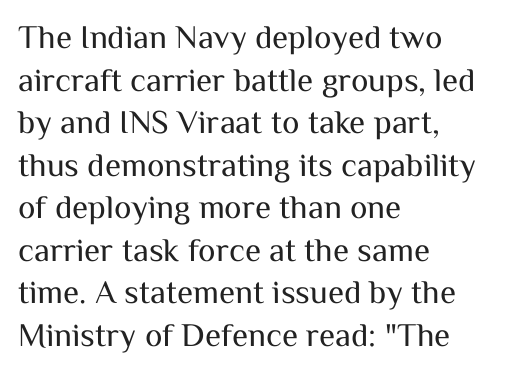
Nobody touched the tracking dial on this one. Proportional: the letters do not fall into vertical columns. If you drew a line through each stem, it would be perfectly vertical. Only glyphs here, with clear space below each row.
